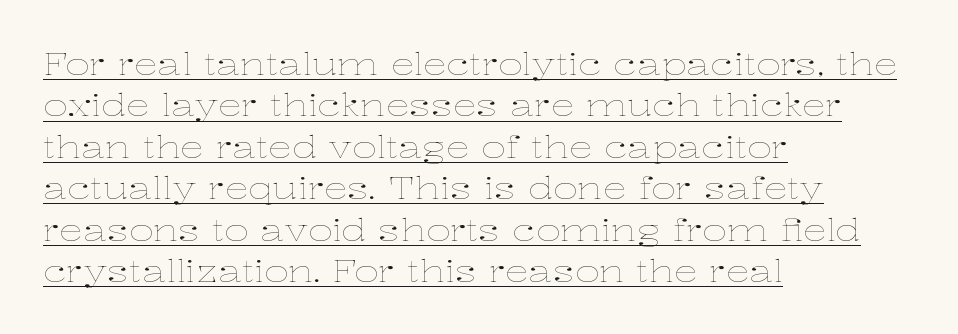
{"italic": "no", "bold": "no", "weight": "thin", "width": "wide", "stroke_contrast": "low", "x_height": "medium", "monospaced": "no", "underline": "yes", "align": "left", "line_spacing": "normal", "line_spacing_ratio": 1.38, "letter_spacing": "normal", "letter_spacing_em": 0.0, "glyph_px": 30}
